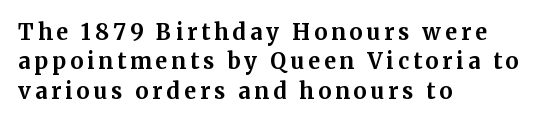
Q: Is the text bold? A: Yes.
Q: Is the text italic (slanted)? A: No, it is upright.
Q: Is the text underlined? A: No.
Q: How is the paragraph aligned? A: Left-aligned.
Q: Is the spacing between lines tight, normal or loose? A: Normal.
